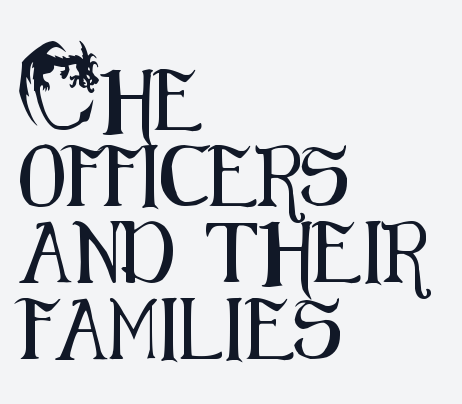
{"serif": "no", "italic": "no", "width": "condensed", "stroke_contrast": "medium", "x_height": "small", "monospaced": "no", "underline": "no", "align": "left", "line_spacing": "normal", "line_spacing_ratio": 1.25, "letter_spacing": "normal", "letter_spacing_em": 0.0, "glyph_px": 61}
